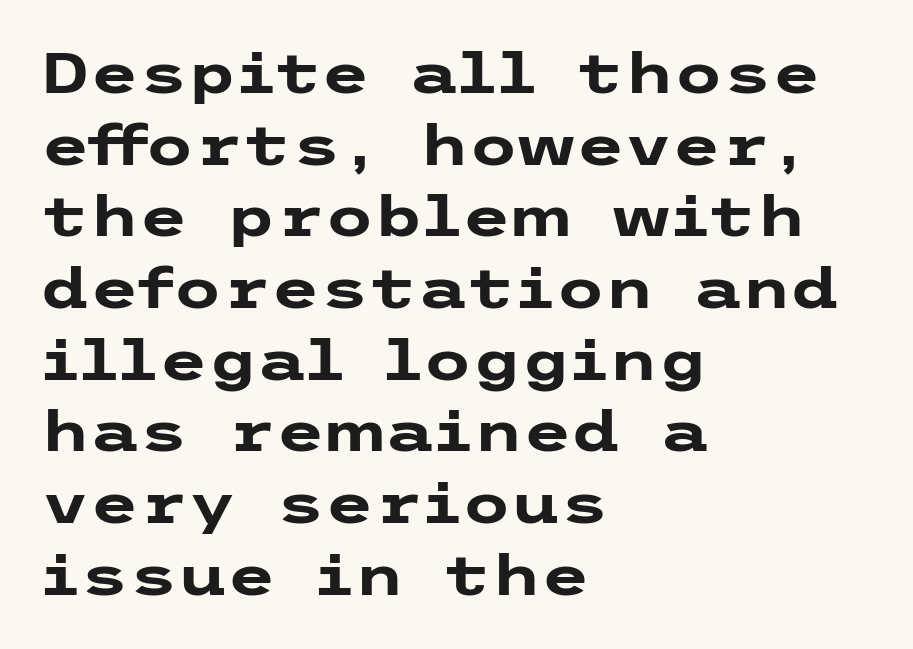
The image shows 56 px heavy, wide sans-serif type, upright; set left-aligned, normal line spacing (1.28x), normal letter spacing, not underlined; low stroke contrast and a medium x-height.
